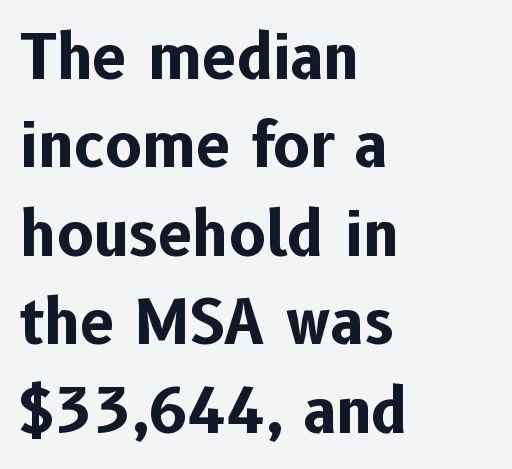
{"serif": "no", "italic": "no", "bold": "yes", "weight": "bold", "width": "normal", "stroke_contrast": "low", "x_height": "medium", "monospaced": "no", "underline": "no", "align": "left", "line_spacing": "normal", "line_spacing_ratio": 1.45, "letter_spacing": "normal", "letter_spacing_em": 0.0, "glyph_px": 61}
